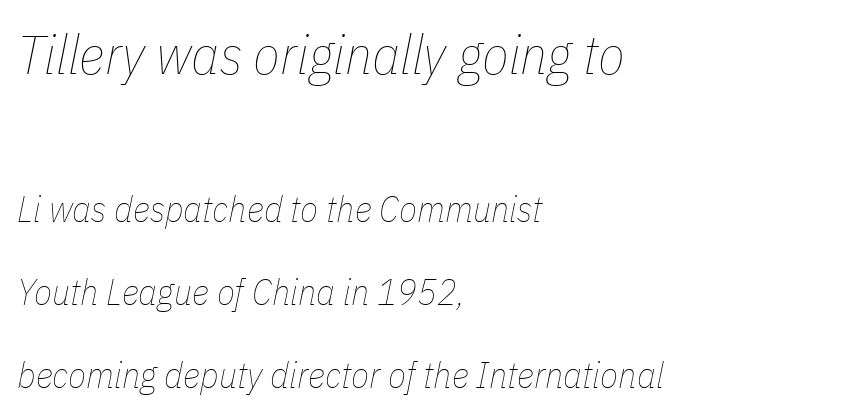
{"italic": "yes", "lean": "right", "slant_degrees": 11, "bold": "no", "weight": "thin", "width": "condensed", "stroke_contrast": "low", "x_height": "medium", "monospaced": "no", "underline": "no", "align": "left", "line_spacing": "loose", "line_spacing_ratio": 2.24, "letter_spacing": "normal", "letter_spacing_em": 0.0, "larger_block": "first", "size_ratio": 1.49, "glyph_px": 55}
